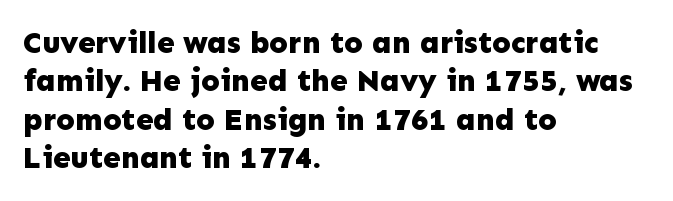
Q: Is the text bold? A: Yes.
Q: Is the text italic (slanted)? A: No, it is upright.
Q: Is the typeface a serif or a sans-serif typeface? A: Sans-serif.
Q: Is the text underlined? A: No.
Q: How is the paragraph aligned? A: Left-aligned.
Q: Is the spacing between letters normal or unusually wide? A: Normal.
Q: Width (condensed, normal, or wide)? A: Normal.
Q: Stroke contrast? A: Low.
Q: x-height? A: Medium.
Q: Monospaced? A: No.
